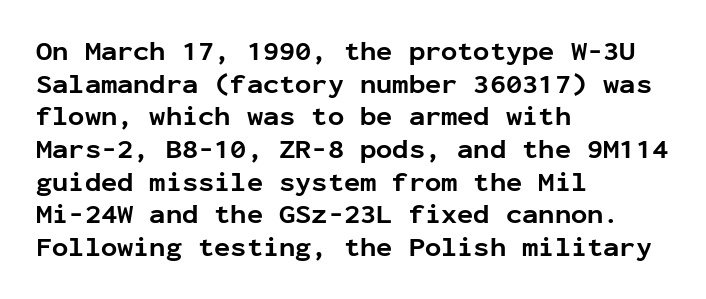
{"italic": "no", "bold": "yes", "underline": "no", "align": "left", "line_spacing_ratio": 1.21, "letter_spacing": "normal", "letter_spacing_em": 0.0, "glyph_px": 27}
